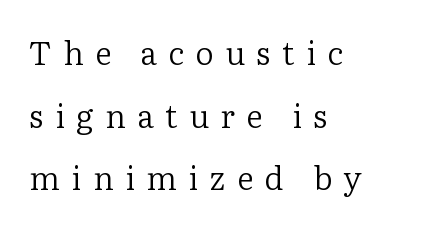
{"serif": "yes", "italic": "no", "bold": "no", "weight": "regular", "width": "normal", "stroke_contrast": "low", "x_height": "medium", "monospaced": "no", "underline": "no", "align": "left", "line_spacing": "loose", "line_spacing_ratio": 1.96, "letter_spacing": "wide", "letter_spacing_em": 0.36, "glyph_px": 32}
